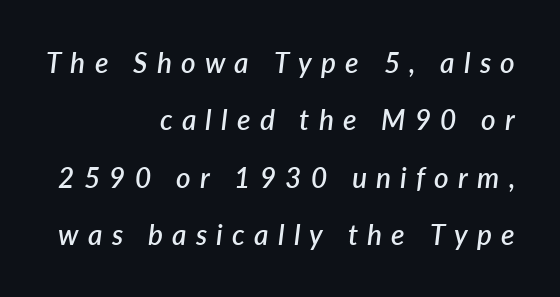
{"italic": "yes", "lean": "right", "slant_degrees": 7, "bold": "semi", "weight": "semibold", "width": "normal", "stroke_contrast": "low", "x_height": "medium", "monospaced": "no", "underline": "no", "align": "right", "line_spacing": "loose", "line_spacing_ratio": 2.05, "letter_spacing": "wide", "letter_spacing_em": 0.33, "glyph_px": 28}
